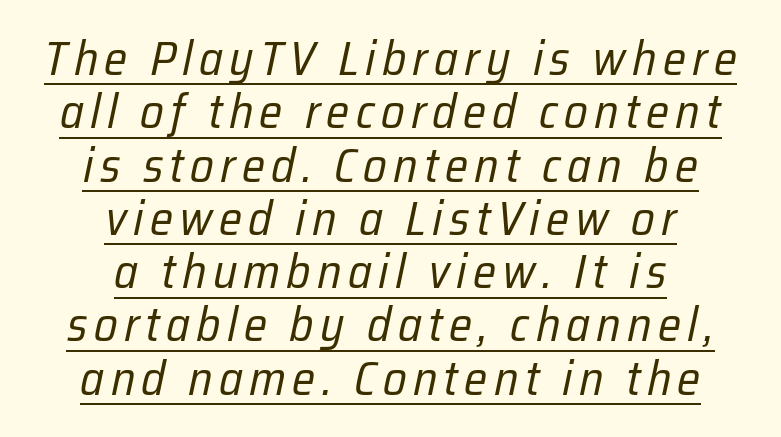
The image shows 48 px regular-weight, condensed type, italic (leaning right); set centered, tight line spacing (1.11x), underlined; low stroke contrast and a medium x-height.
